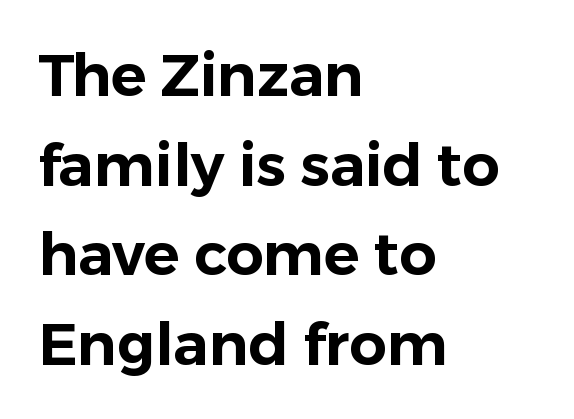
The image shows 59 px sans-serif type, upright; set left-aligned, normal line spacing (1.52x), normal letter spacing, not underlined; low stroke contrast and a medium x-height.
